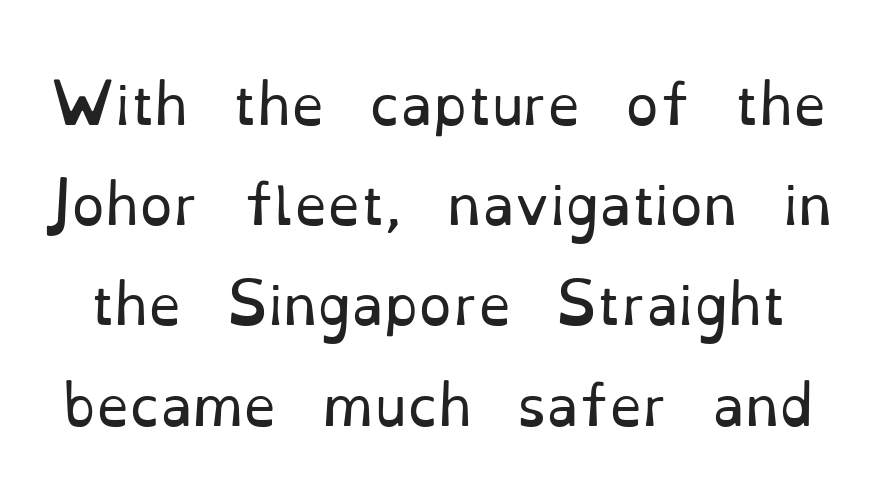
The image shows 53 px regular-weight serif type, upright; set line spacing 1.89x, normal letter spacing, not underlined; low stroke contrast and a small x-height.
